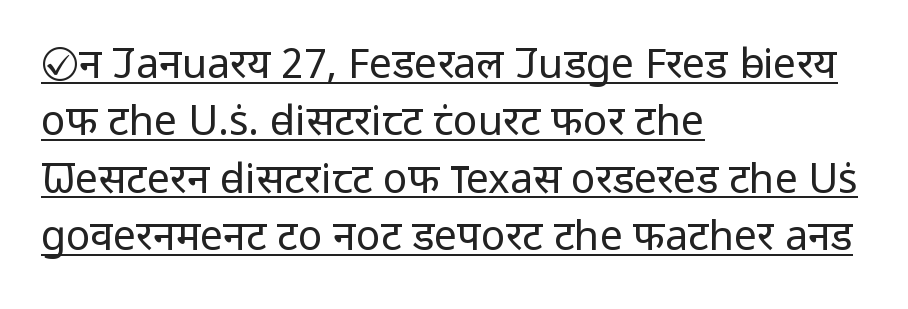
The image shows 41 px regular-weight sans-serif type, upright; set left-aligned, normal line spacing (1.4x), normal letter spacing, underlined; low stroke contrast and a medium x-height.
